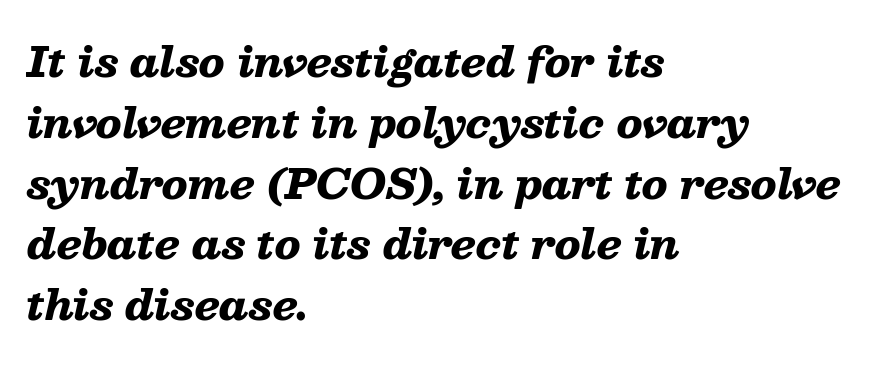
The image shows 40 px heavy, wide type, italic (leaning right); set left-aligned, normal line spacing (1.52x), normal letter spacing, not underlined; low stroke contrast and a medium x-height.
